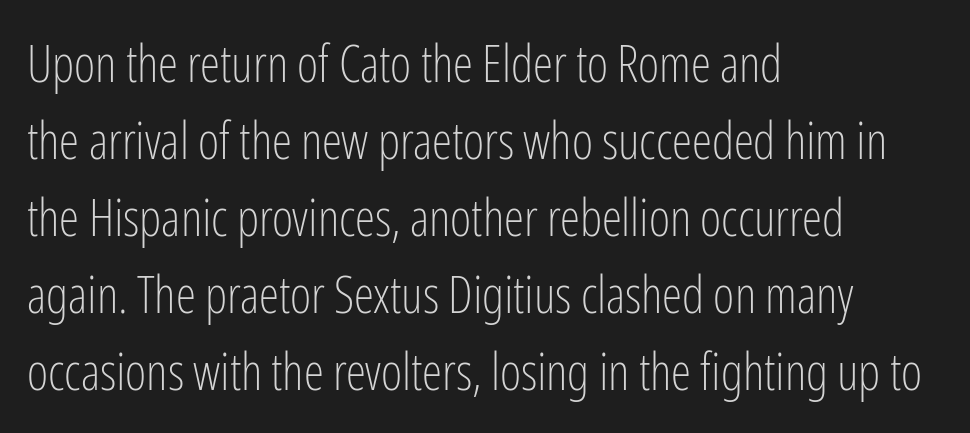
Visually the block forms a straight wall on the left and a jagged coastline on the right. Interline gaps are of average width in this sample. Nope, no serifs anywhere on these letters. The tracking reads as untouched default to a designer's eye.
